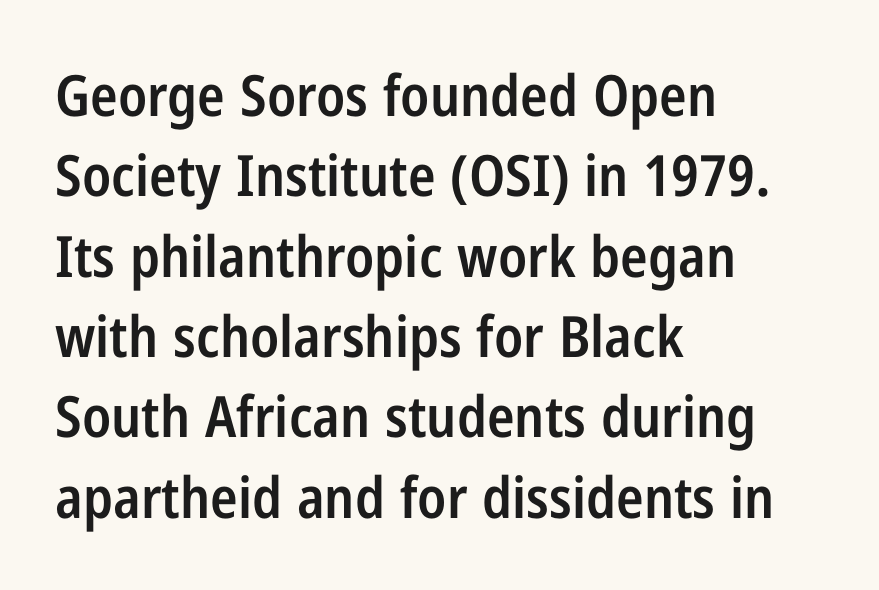
{"serif": "no", "italic": "no", "bold": "semi", "weight": "semibold", "width": "condensed", "stroke_contrast": "low", "x_height": "medium", "monospaced": "no", "underline": "no", "align": "left", "line_spacing": "normal", "line_spacing_ratio": 1.41, "letter_spacing": "normal", "letter_spacing_em": 0.0, "glyph_px": 57}
